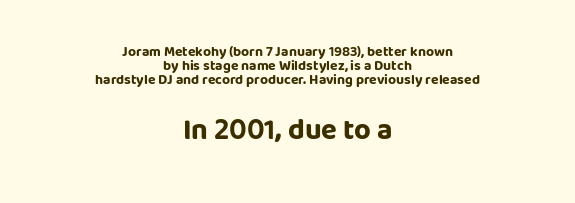
Size contrast runs from small at the top to large at the bottom. The rendering uses a small line-height, squeezing the rows. Words float on clear page, feet unadorned. Font category for this specimen: sans-serif. Caption: multi-line text, centered on the measure.
